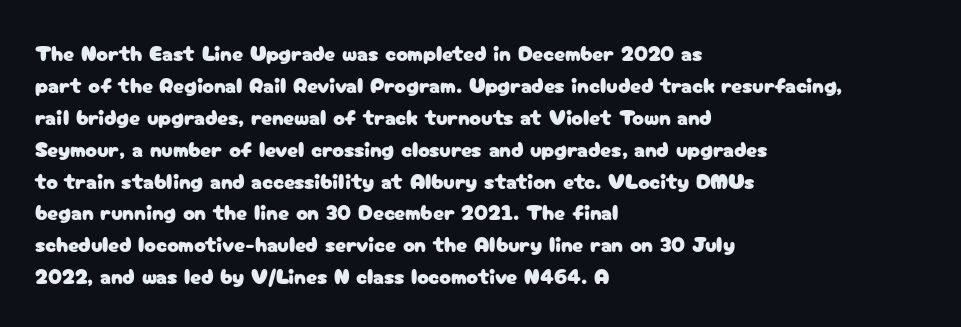
{"italic": "no", "underline": "no", "align": "left", "line_spacing": "normal", "line_spacing_ratio": 1.45, "letter_spacing": "normal", "letter_spacing_em": 0.0, "glyph_px": 22}
